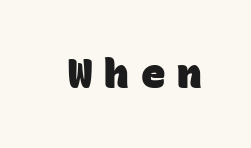
Chunky letters — that's bold for sure. Has an underline been added? It has not. Spacing verdict: monospaced, one width for all characters. The font family rendered here belongs to the sans-serif group.
